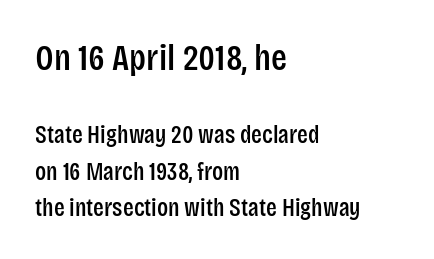
Caption: upper text group enlarged, lower text group reduced. The horizontal fit of the characters is conventional and even. Unlike a traditional serif, this face leaves its strokes unadorned. The lettering stays uniformly vertical, giving the passage a roman look. In CSS terms this would be text-align: left. Each new line begins a customary step beneath the previous one.
